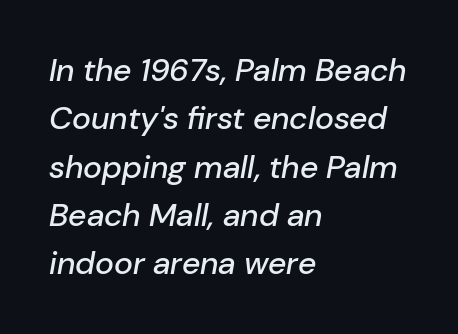
The image shows 32 px text type, italic (leaning right); set left-aligned, normal line spacing (1.51x), normal letter spacing, not underlined; low stroke contrast and a medium x-height.
